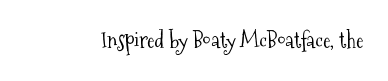
Q: Is the text bold? A: No.
Q: Is the text italic (slanted)? A: No, it is upright.
Q: Is the text underlined? A: No.
Q: Is the spacing between letters normal or unusually wide? A: Normal.
